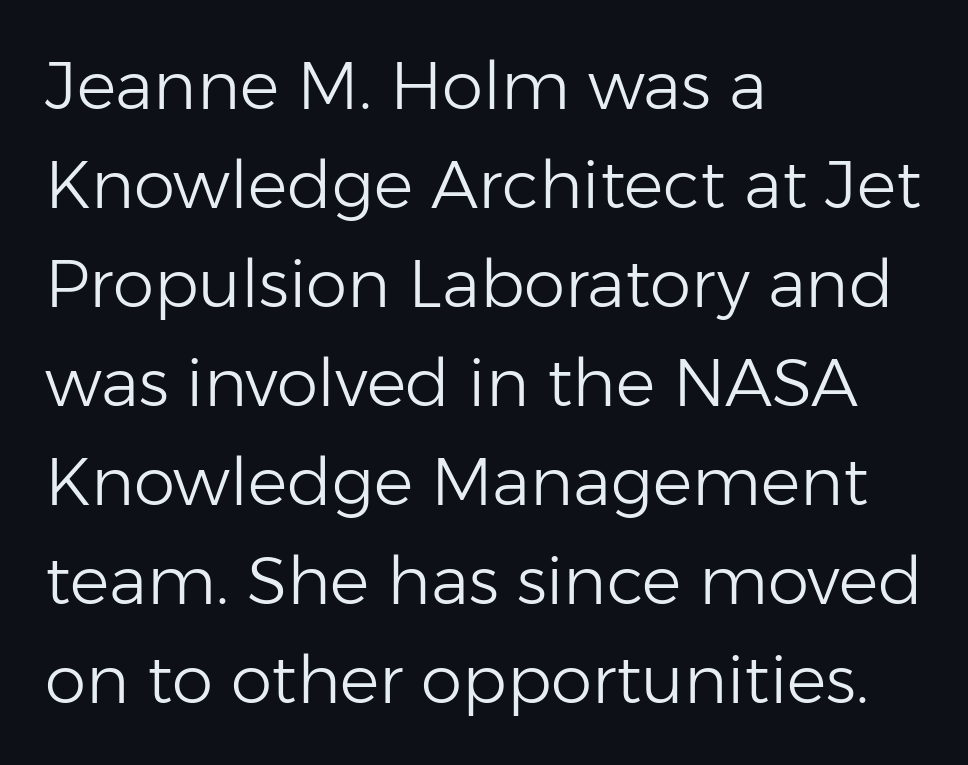
{"serif": "no", "italic": "no", "bold": "no", "weight": "light", "width": "normal", "stroke_contrast": "low", "x_height": "medium", "monospaced": "no", "underline": "no", "align": "left", "line_spacing": "normal", "line_spacing_ratio": 1.5, "letter_spacing": "normal", "letter_spacing_em": 0.0, "glyph_px": 66}
